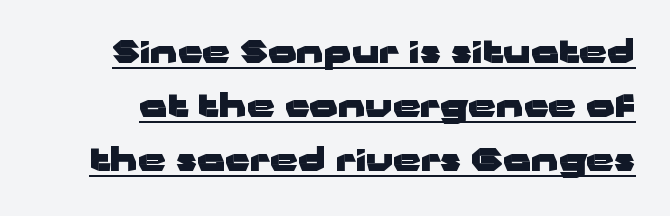
Q: Is the text bold? A: Yes.
Q: Is the text italic (slanted)? A: No, it is upright.
Q: Is the typeface a serif or a sans-serif typeface? A: Sans-serif.
Q: Is the text underlined? A: Yes.
Q: Is the spacing between letters normal or unusually wide? A: Normal.
Q: Width (condensed, normal, or wide)? A: Wide.
Q: Stroke contrast? A: Low.
Q: x-height? A: Medium.
Q: Monospaced? A: No.
